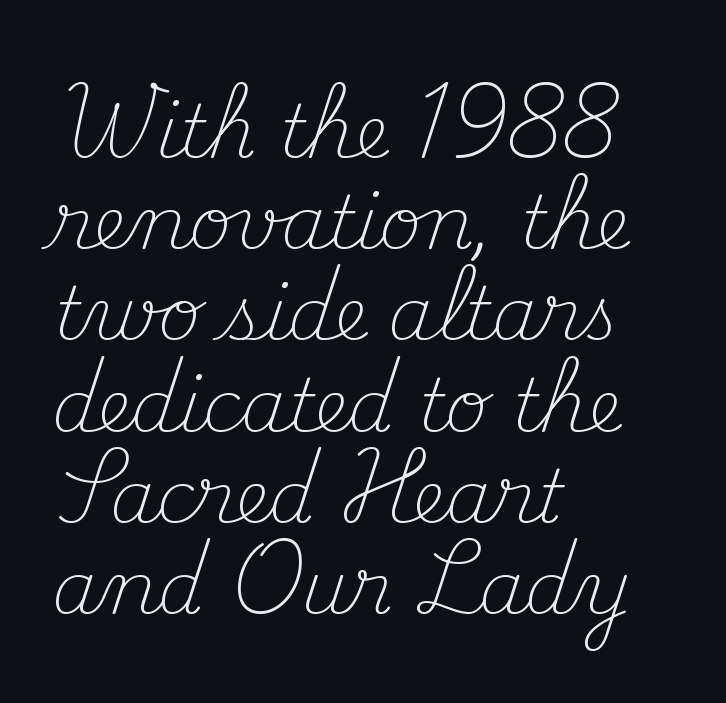
{"serif": "yes", "bold": "no", "weight": "light", "width": "normal", "stroke_contrast": "medium", "x_height": "small", "monospaced": "no", "underline": "no", "align": "left", "line_spacing": "normal", "line_spacing_ratio": 1.25, "letter_spacing": "normal", "letter_spacing_em": 0.0, "glyph_px": 73}
